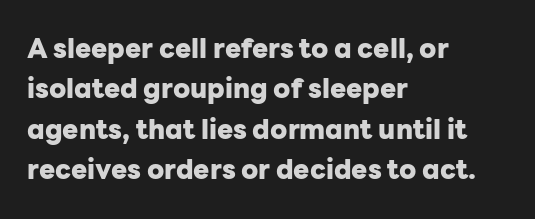
Look at the tracking — it's just the regular setting, nothing added. A classic flush-left, rag-right setting is used for this passage. Lines of text with bare space underneath. The font's upright variant was chosen for this text.
